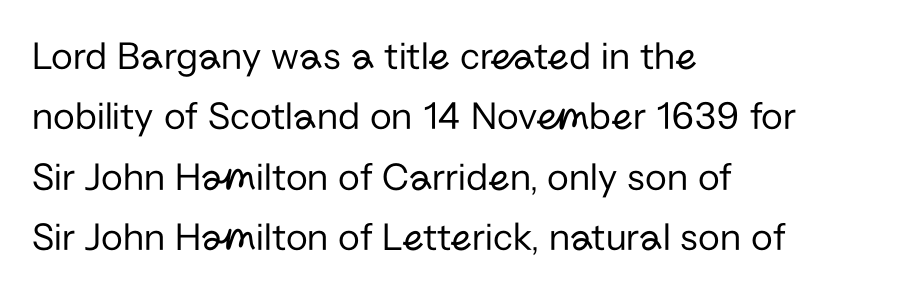
Compared with a centered layout, this one pins lines to the left instead. The glyphs in this specimen are sans serif. Plain, unruled lines of type. How are the letters spaced? Ordinarily, with no added tracking. Do the characters align in a grid? No, the font is proportional. The letters look calm and open, with moderate or lighter stems.
